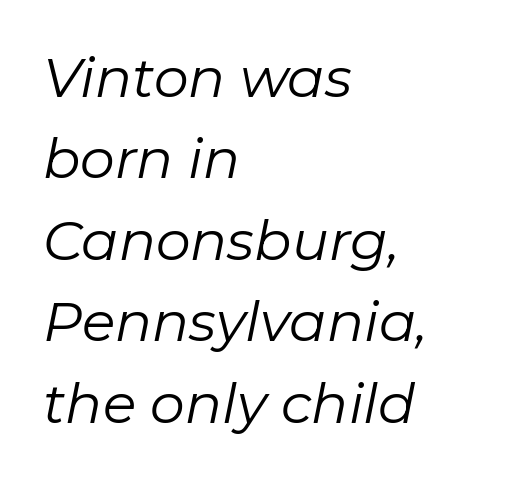
Do the characters align in a grid? No, the font is proportional. Between one letter and the next there's only the usual sliver of space. In terms of leading, this rendering sits right in the middle. The setting favours the left margin, as ordinary paragraphs usually do. Stem width sits at or under what a default text font uses.
